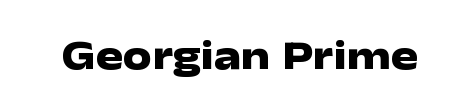
Pretty heavy lettering here — definitely bold. Short note: letters normally spaced. Posture: upright roman. The face used here is proportionally spaced, like ordinary book or web type.
